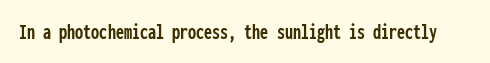
Q: Is the text italic (slanted)? A: No, it is upright.
Q: Is the text underlined? A: No.
Q: Is the spacing between letters normal or unusually wide? A: Normal.
